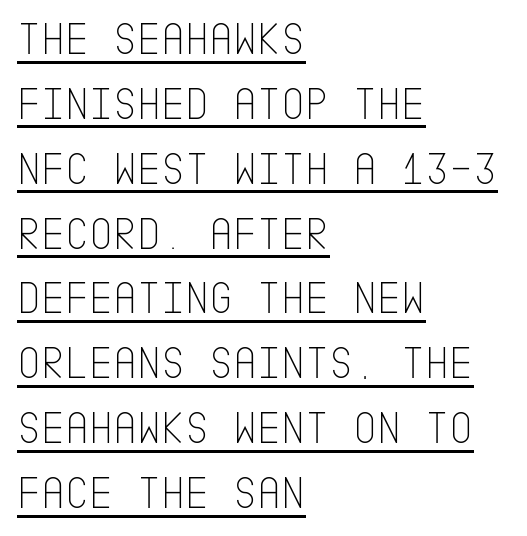
{"serif": "no", "italic": "no", "bold": "no", "weight": "thin", "width": "condensed", "stroke_contrast": "low", "x_height": "large", "underline": "yes", "align": "left", "line_spacing": "normal", "line_spacing_ratio": 1.41, "letter_spacing": "normal", "letter_spacing_em": 0.0, "glyph_px": 46}
